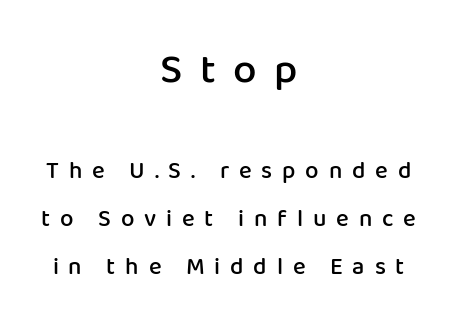
Q: Is the text bold? A: Semi-bold.
Q: Is the text italic (slanted)? A: No, it is upright.
Q: Is the typeface a serif or a sans-serif typeface? A: Sans-serif.
Q: Is the text underlined? A: No.
Q: How is the paragraph aligned? A: Centered.
Q: Is the spacing between letters normal or unusually wide? A: Unusually wide.
Q: Is the spacing between lines tight, normal or loose? A: Loose.
Q: Which block of text is set in a larger size, the first (top) or the second (bottom)? A: The first (top) one.
Q: Width (condensed, normal, or wide)? A: Normal.
Q: Stroke contrast? A: Low.
Q: x-height? A: Medium.
Q: Monospaced? A: No.
